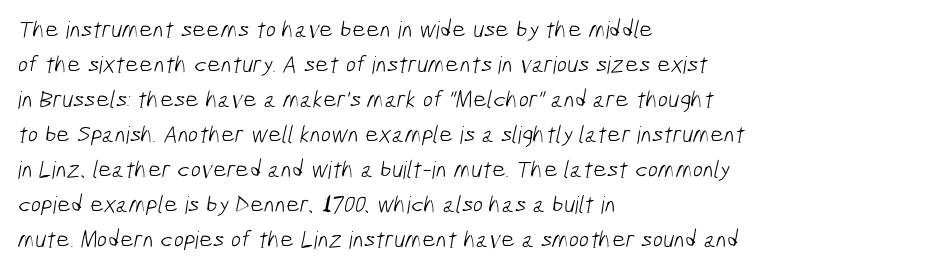
Underline: absent. The font sits on the lighter half of the weight spectrum, regular included. Regarding leading, the lines here are spaced in the standard way. Standard letterfit; no display-style spreading of the glyphs. Teacher's note: observe the even left margin — that is flush-left alignment.
